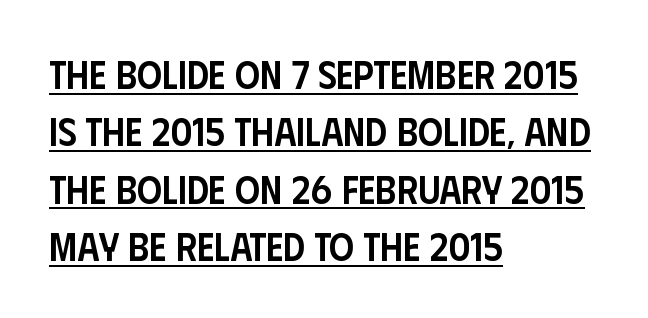
Think of a printed novel: that variable character pitch is what you see here. Every row of glyphs begins at an identical x-position on the left. The passage shown is semibold, sitting just below true bold. Students, observe: this is what conventionally led text looks like.
